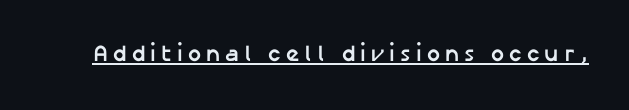
{"italic": "no", "bold": "yes", "underline": "yes", "letter_spacing": "wide", "letter_spacing_em": 0.22, "glyph_px": 23}
